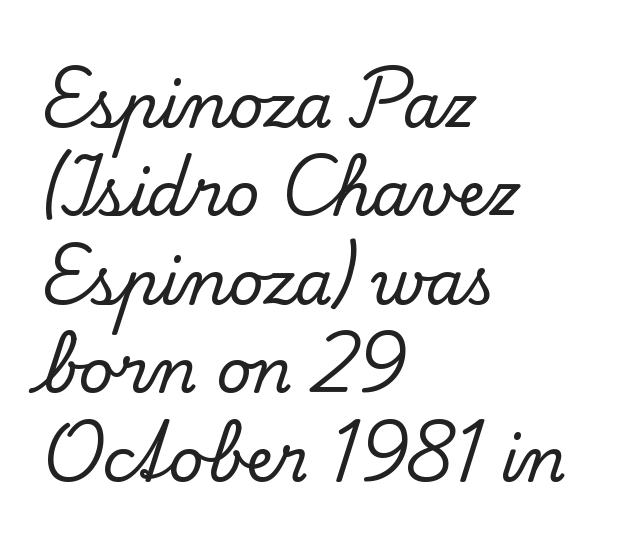
Q: Is the text italic (slanted)? A: Yes.
Q: Is the typeface a serif or a sans-serif typeface? A: Serif.
Q: Is the text underlined? A: No.
Q: How is the paragraph aligned? A: Left-aligned.
Q: Is the spacing between letters normal or unusually wide? A: Normal.
Q: Is the spacing between lines tight, normal or loose? A: Normal.
Q: Width (condensed, normal, or wide)? A: Normal.
Q: Stroke contrast? A: Low.
Q: x-height? A: Small.
Q: Monospaced? A: No.
